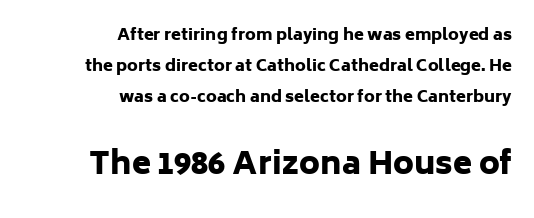
Q: Is the text bold? A: Yes.
Q: Is the text italic (slanted)? A: No, it is upright.
Q: Is the typeface a serif or a sans-serif typeface? A: Sans-serif.
Q: Is the text underlined? A: No.
Q: How is the paragraph aligned? A: Right-aligned.
Q: Is the spacing between letters normal or unusually wide? A: Normal.
Q: Is the spacing between lines tight, normal or loose? A: Loose.
Q: Which block of text is set in a larger size, the first (top) or the second (bottom)? A: The second (bottom) one.
Q: Width (condensed, normal, or wide)? A: Normal.
Q: Stroke contrast? A: Low.
Q: x-height? A: Medium.
Q: Monospaced? A: No.
